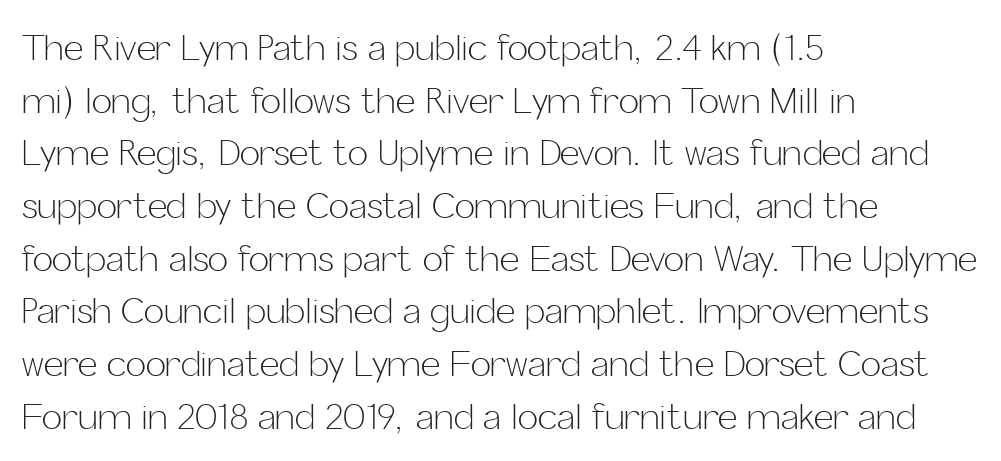
Q: Is the text bold? A: No.
Q: Is the text italic (slanted)? A: No, it is upright.
Q: Is the typeface a serif or a sans-serif typeface? A: Sans-serif.
Q: Is the text underlined? A: No.
Q: How is the paragraph aligned? A: Left-aligned.
Q: Is the spacing between letters normal or unusually wide? A: Normal.
Q: Is the spacing between lines tight, normal or loose? A: Normal.
Q: Width (condensed, normal, or wide)? A: Normal.
Q: Stroke contrast? A: Low.
Q: x-height? A: Medium.
Q: Monospaced? A: No.
